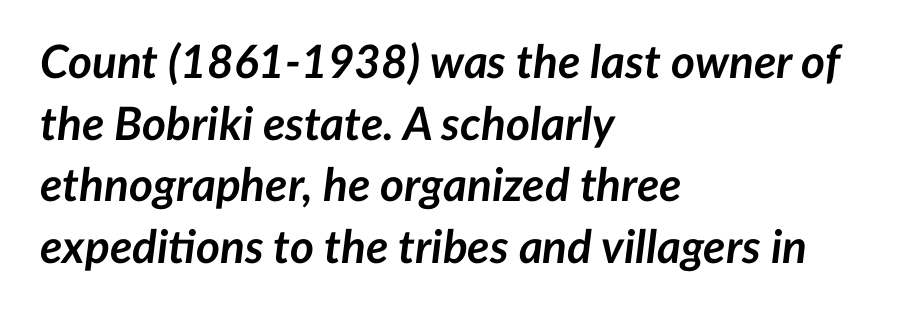
Q: Is the text bold? A: Yes.
Q: Is the text italic (slanted)? A: Yes, it leans right by about 7 degrees.
Q: Is the text underlined? A: No.
Q: How is the paragraph aligned? A: Left-aligned.
Q: Is the spacing between letters normal or unusually wide? A: Normal.
Q: Is the spacing between lines tight, normal or loose? A: Normal.
Q: Width (condensed, normal, or wide)? A: Normal.
Q: Stroke contrast? A: Low.
Q: x-height? A: Medium.
Q: Monospaced? A: No.
